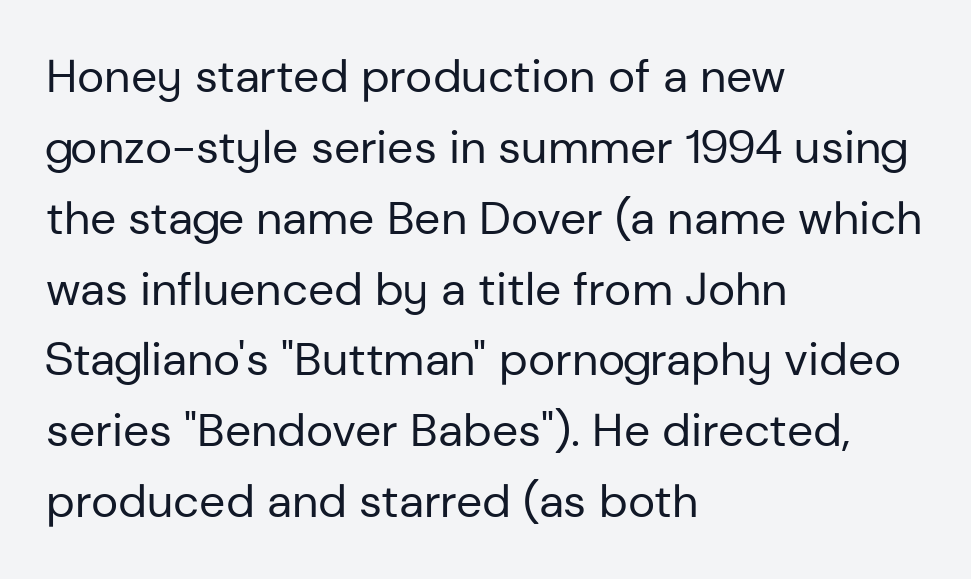
The image shows 46 px regular-weight sans-serif type, upright; set left-aligned, normal line spacing (1.54x), normal letter spacing, not underlined; low stroke contrast and a medium x-height.
